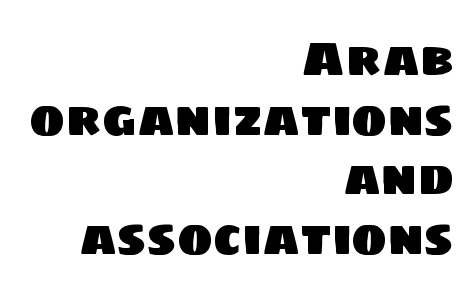
The image shows 48 px sans-serif type; set right-aligned, line spacing 1.24x, normal letter spacing, not underlined; low stroke contrast and a large x-height.
